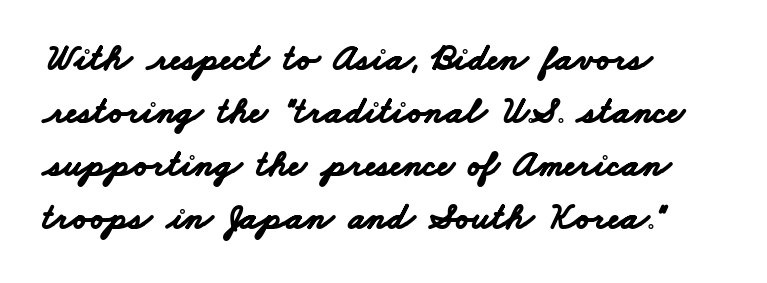
No extra tracking has been applied to these lines. A normal amount of white space separates one row of letters from the next. The paragraph shown leans on its left margin. Weight check: bold — yes, fully. Just letters on the line, the space beneath them empty.
